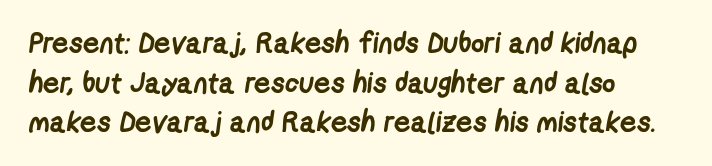
The image shows 29 px semibold, condensed sans-serif type; set left-aligned, normal line spacing (1.37x), normal letter spacing, not underlined; low stroke contrast and a medium x-height.
